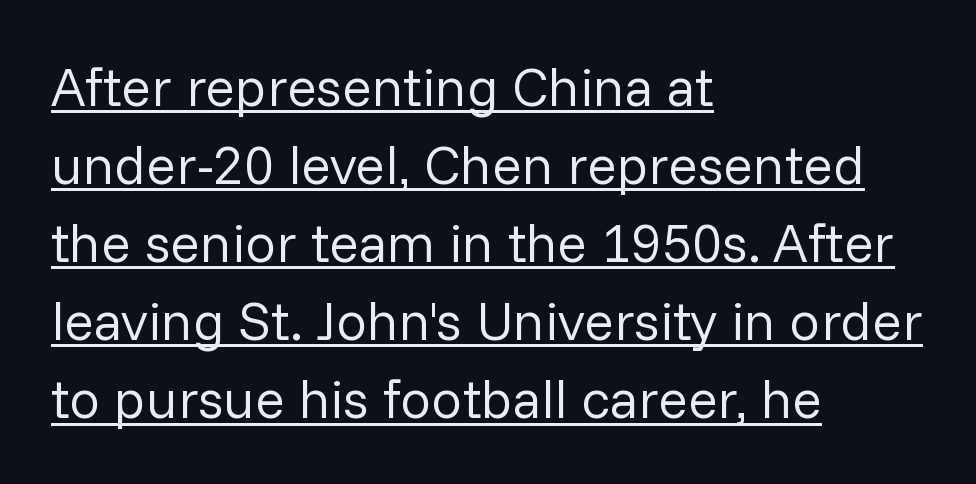
Q: Is the text bold? A: No.
Q: Is the text italic (slanted)? A: No, it is upright.
Q: Is the typeface a serif or a sans-serif typeface? A: Sans-serif.
Q: Is the text underlined? A: Yes.
Q: How is the paragraph aligned? A: Left-aligned.
Q: Is the spacing between letters normal or unusually wide? A: Normal.
Q: Is the spacing between lines tight, normal or loose? A: Normal.
Q: Width (condensed, normal, or wide)? A: Normal.
Q: Stroke contrast? A: Low.
Q: x-height? A: Medium.
Q: Monospaced? A: No.
